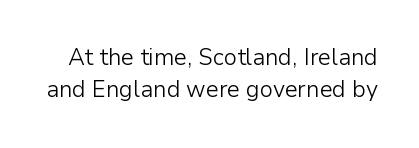
Q: Is the text bold? A: No.
Q: Is the text italic (slanted)? A: No, it is upright.
Q: Is the text underlined? A: No.
Q: Is the spacing between letters normal or unusually wide? A: Normal.
Q: Is the spacing between lines tight, normal or loose? A: Normal.
